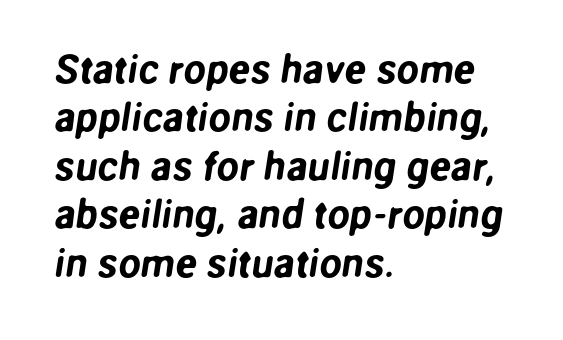
Q: Is the typeface a serif or a sans-serif typeface? A: Sans-serif.
Q: Is the text underlined? A: No.
Q: How is the paragraph aligned? A: Left-aligned.
Q: Is the spacing between letters normal or unusually wide? A: Normal.
Q: Width (condensed, normal, or wide)? A: Normal.
Q: Stroke contrast? A: Low.
Q: x-height? A: Medium.
Q: Monospaced? A: No.
